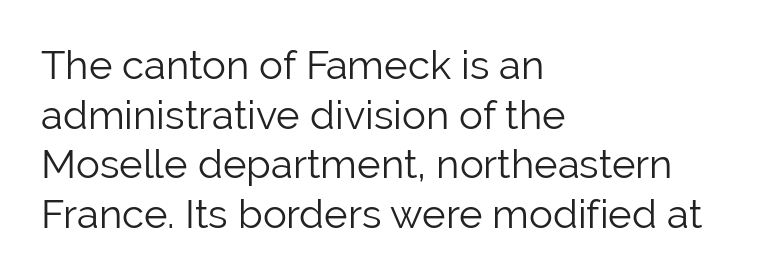
Q: Is the text bold? A: No.
Q: Is the text italic (slanted)? A: No, it is upright.
Q: Is the typeface a serif or a sans-serif typeface? A: Sans-serif.
Q: Is the text underlined? A: No.
Q: How is the paragraph aligned? A: Left-aligned.
Q: Is the spacing between letters normal or unusually wide? A: Normal.
Q: Width (condensed, normal, or wide)? A: Normal.
Q: Stroke contrast? A: Low.
Q: x-height? A: Medium.
Q: Monospaced? A: No.
